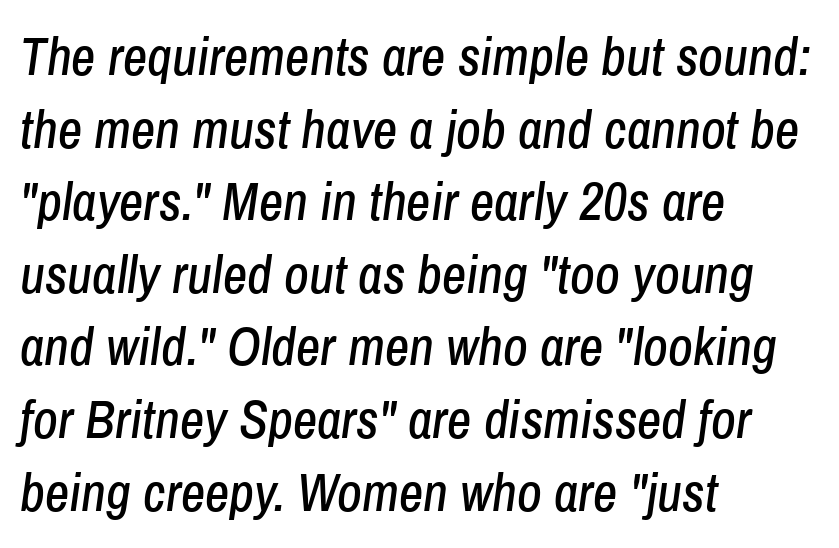
Letters rest on an invisible, unmarked baseline. These lines stack with their left ends in a neat column. Regular leading. Character widths vary here, with narrow letters taking less room than wide ones. The typography opts for an oblique posture over an upright one.
